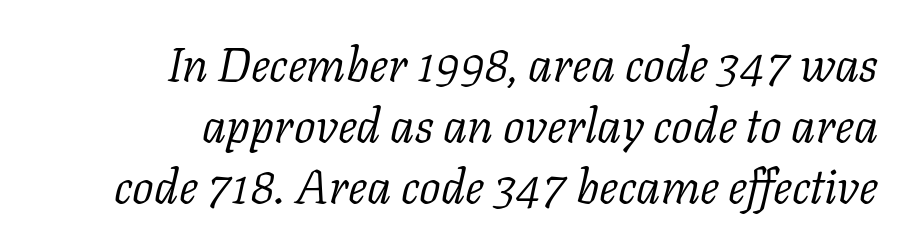
{"serif": "yes", "italic": "yes", "lean": "right", "slant_degrees": 11, "bold": "no", "weight": "light", "width": "normal", "stroke_contrast": "low", "x_height": "medium", "monospaced": "no", "underline": "no", "align": "right", "line_spacing": "normal", "line_spacing_ratio": 1.27, "letter_spacing": "normal", "letter_spacing_em": 0.0, "glyph_px": 48}
